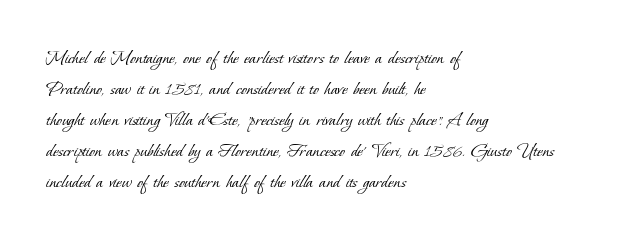
The paragraph shown leans on its left margin. Short note: letters normally spaced. A bare baseline throughout the passage. Is there much room between lines? A standard amount, neither cramped nor airy. Think standard paragraph weight, or any step lighter than that.
